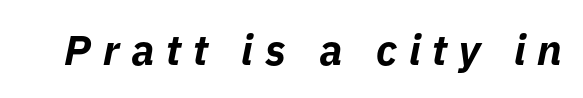
The image shows 42 px bold type, italic (leaning right); set unusually wide letter spacing (+0.28 em), not underlined; low stroke contrast and a medium x-height.
